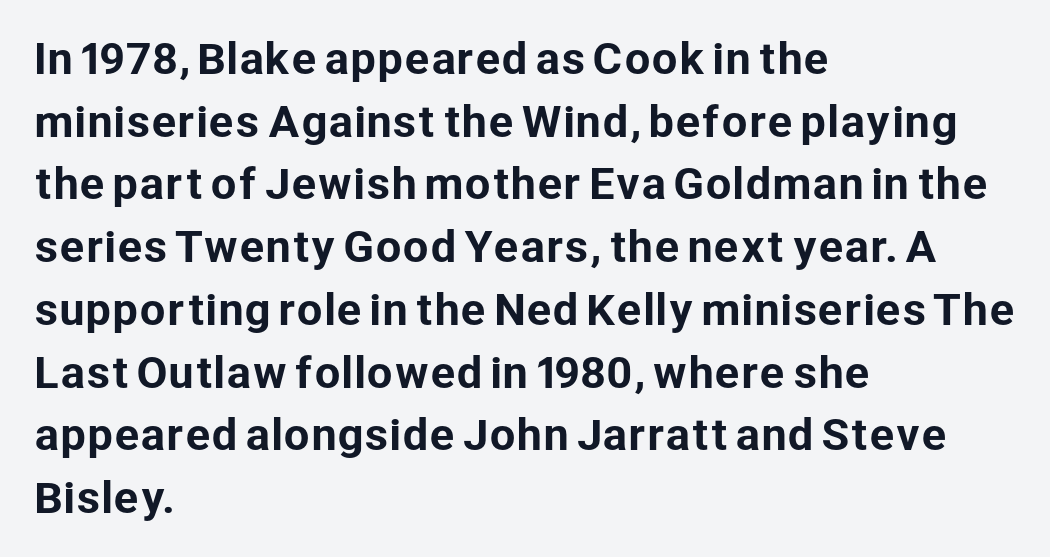
{"serif": "no", "italic": "no", "width": "normal", "stroke_contrast": "low", "x_height": "medium", "monospaced": "no", "underline": "no", "align": "left", "line_spacing": "normal", "line_spacing_ratio": 1.53, "letter_spacing": "normal", "letter_spacing_em": 0.0, "glyph_px": 41}
